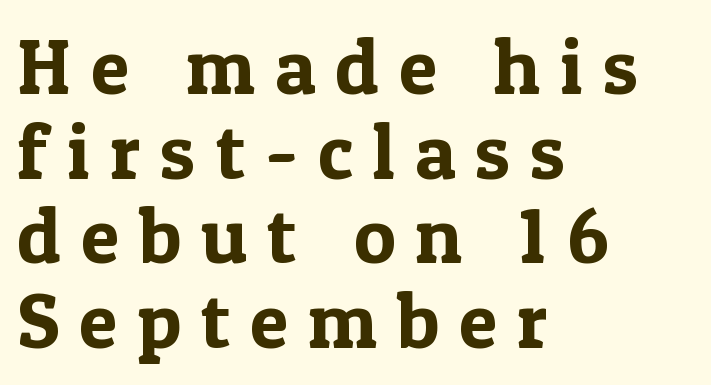
Q: Is the text italic (slanted)? A: No, it is upright.
Q: Is the typeface a serif or a sans-serif typeface? A: Serif.
Q: Is the text underlined? A: No.
Q: How is the paragraph aligned? A: Left-aligned.
Q: Is the spacing between letters normal or unusually wide? A: Unusually wide.
Q: Is the spacing between lines tight, normal or loose? A: Tight.
Q: Width (condensed, normal, or wide)? A: Normal.
Q: x-height? A: Medium.
Q: Monospaced? A: No.
